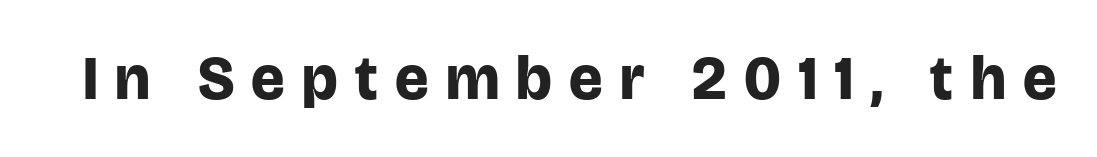
Q: Is the text bold? A: Yes.
Q: Is the text italic (slanted)? A: No, it is upright.
Q: Is the typeface a serif or a sans-serif typeface? A: Sans-serif.
Q: Is the text underlined? A: No.
Q: Is the spacing between letters normal or unusually wide? A: Unusually wide.
Q: Width (condensed, normal, or wide)? A: Normal.
Q: Stroke contrast? A: Low.
Q: x-height? A: Large.
Q: Monospaced? A: No.
